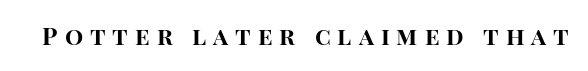
Someone cranked the tracking dial way up on this one. When letters stand straight like this, we call the style roman or upright. Bare-footed words on every line. The strokes are fattened all the way to bold.
